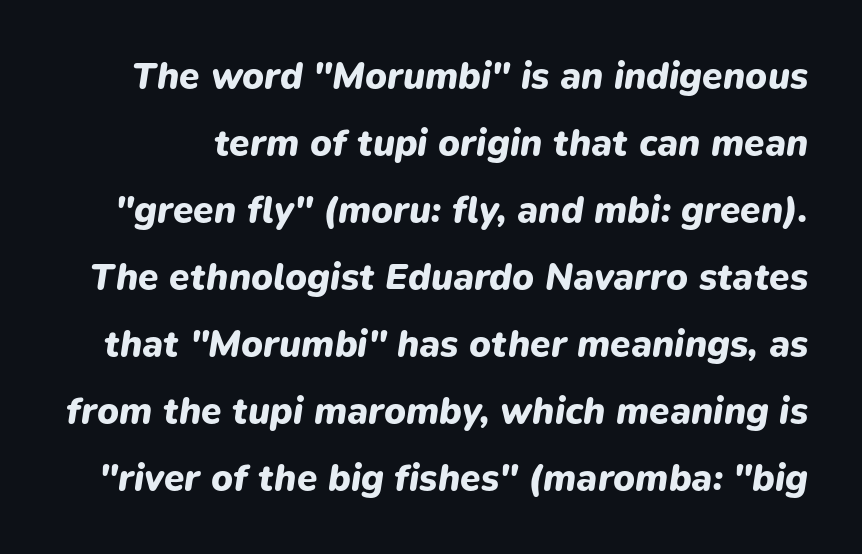
The image shows 37 px heavy type, italic (leaning right); set line spacing 1.81x, normal letter spacing, not underlined; low stroke contrast and a medium x-height.
